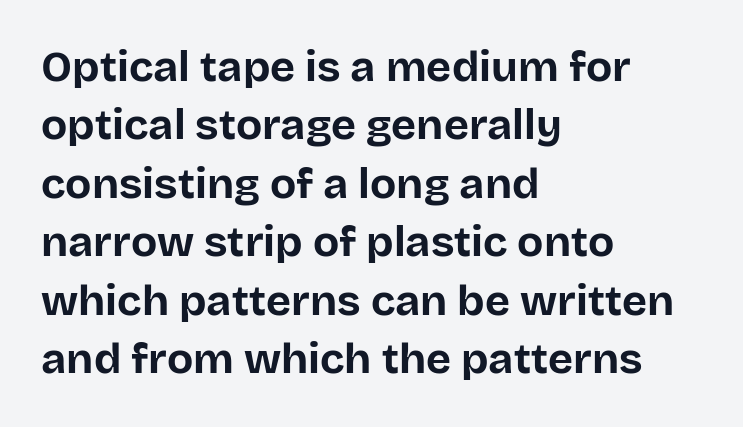
Q: Is the text bold? A: Yes.
Q: Is the text italic (slanted)? A: No, it is upright.
Q: Is the typeface a serif or a sans-serif typeface? A: Sans-serif.
Q: Is the text underlined? A: No.
Q: How is the paragraph aligned? A: Left-aligned.
Q: Is the spacing between letters normal or unusually wide? A: Normal.
Q: Is the spacing between lines tight, normal or loose? A: Normal.
Q: Width (condensed, normal, or wide)? A: Normal.
Q: Stroke contrast? A: Low.
Q: x-height? A: Large.
Q: Monospaced? A: No.
